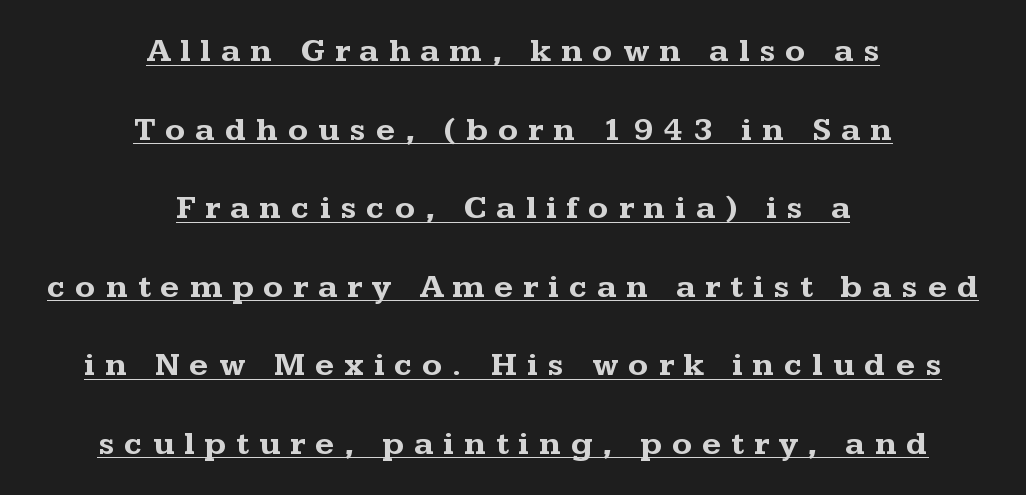
The image shows 33 px bold, wide serif type, upright; set centered, loose line spacing (2.38x), unusually wide letter spacing (+0.3 em), underlined; medium stroke contrast and a medium x-height.
